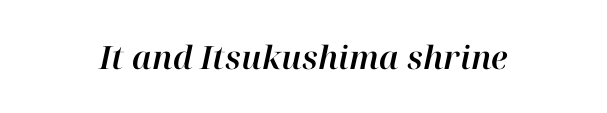
Q: Is the text italic (slanted)? A: Yes, it leans right by about 12 degrees.
Q: Is the text underlined? A: No.
Q: Is the spacing between letters normal or unusually wide? A: Normal.
Q: Width (condensed, normal, or wide)? A: Normal.
Q: Stroke contrast? A: High.
Q: x-height? A: Medium.
Q: Monospaced? A: No.
